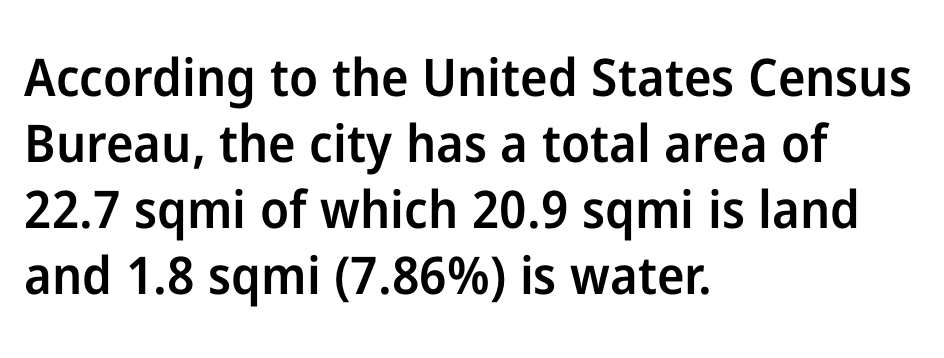
The image shows 52 px semibold sans-serif type, upright; set left-aligned, normal line spacing (1.27x), normal letter spacing, not underlined; low stroke contrast and a medium x-height.
